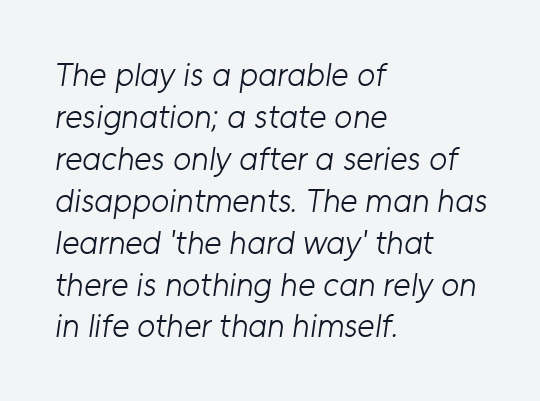
The image shows 33 px light sans-serif type; set left-aligned, normal line spacing (1.27x), normal letter spacing, not underlined; low stroke contrast and a medium x-height.
